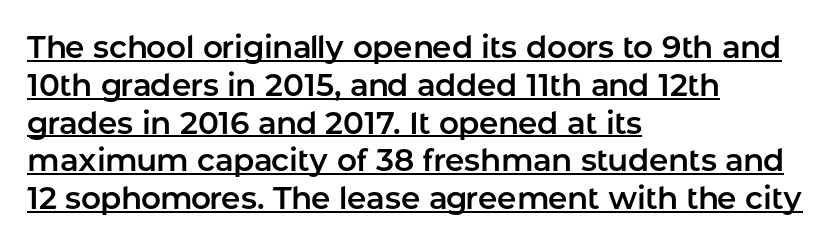
{"serif": "no", "italic": "no", "width": "normal", "stroke_contrast": "low", "x_height": "medium", "monospaced": "no", "underline": "yes", "align": "left", "line_spacing_ratio": 1.22, "letter_spacing": "normal", "letter_spacing_em": 0.0, "glyph_px": 31}
